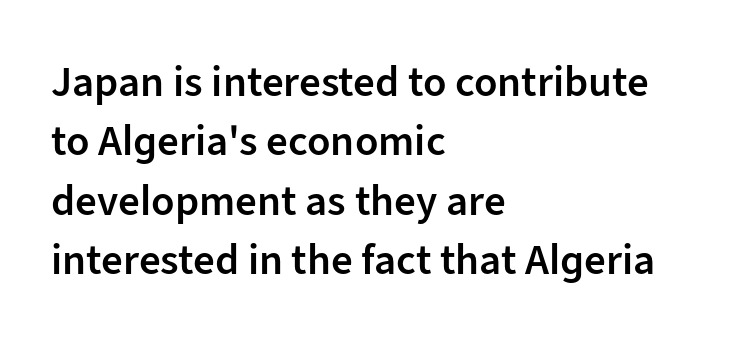
Q: Is the text bold? A: Semi-bold.
Q: Is the text italic (slanted)? A: No, it is upright.
Q: Is the typeface a serif or a sans-serif typeface? A: Sans-serif.
Q: Is the text underlined? A: No.
Q: How is the paragraph aligned? A: Left-aligned.
Q: Is the spacing between letters normal or unusually wide? A: Normal.
Q: Is the spacing between lines tight, normal or loose? A: Normal.
Q: Width (condensed, normal, or wide)? A: Normal.
Q: Stroke contrast? A: Low.
Q: x-height? A: Medium.
Q: Monospaced? A: No.
